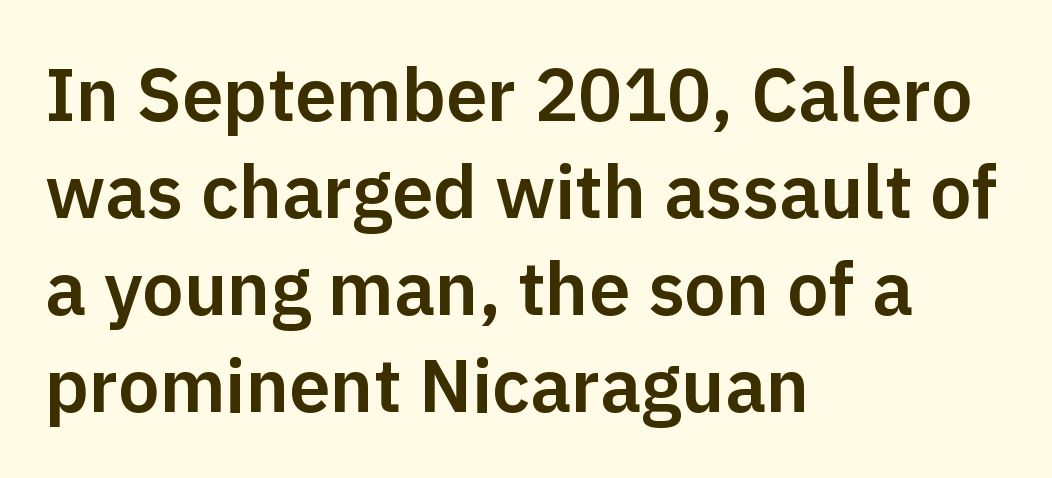
Think of a printed novel: that variable character pitch is what you see here. Reading down the block, your eye returns to a fixed left position each line. How are the letters spaced? Ordinarily, with no added tracking. Clear beneath every line of the passage. Students, observe: this is what conventionally led text looks like.
